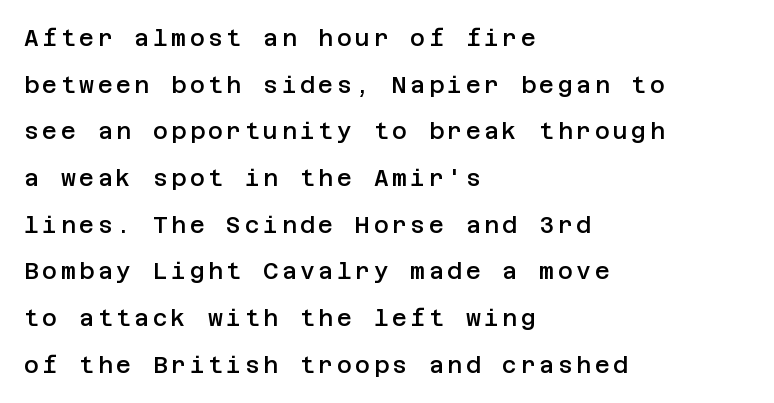
{"italic": "no", "bold": "semi", "underline": "no", "align": "left", "line_spacing": "loose", "line_spacing_ratio": 2.03, "glyph_px": 23}
